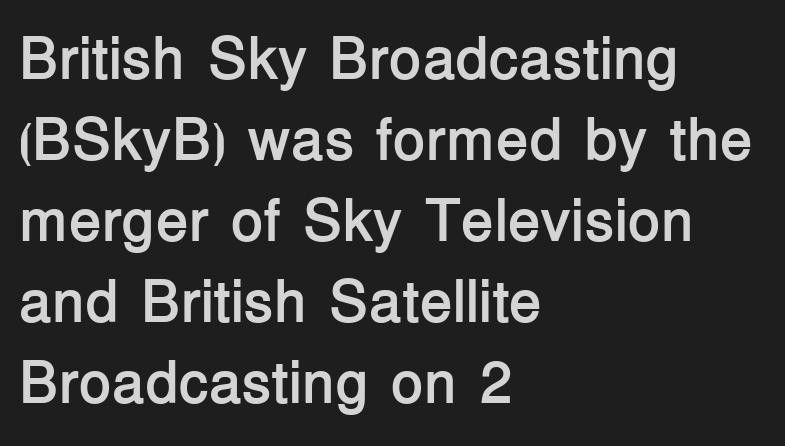
The image shows 60 px semibold sans-serif type, upright; set left-aligned, normal line spacing (1.35x), normal letter spacing, not underlined; low stroke contrast and a medium x-height.
